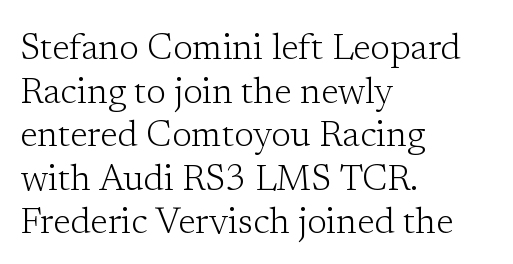
The image shows 36 px light serif type, upright; set left-aligned, line spacing 1.21x, normal letter spacing, not underlined; low stroke contrast and a medium x-height.
